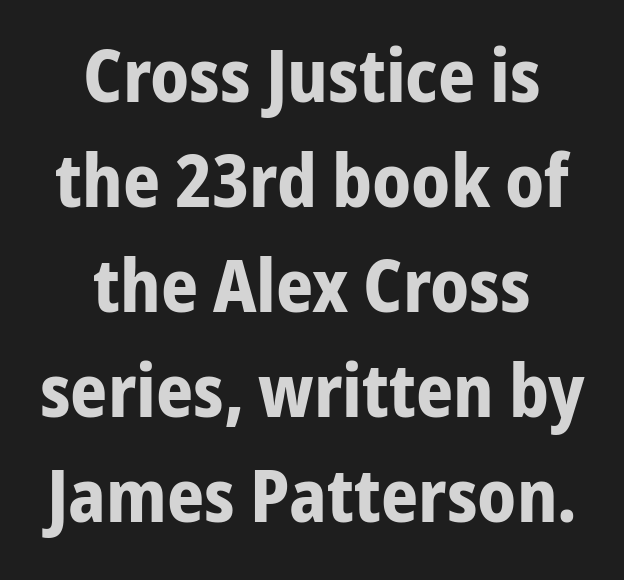
Q: Is the text bold? A: Yes.
Q: Is the text italic (slanted)? A: No, it is upright.
Q: Is the typeface a serif or a sans-serif typeface? A: Sans-serif.
Q: Is the text underlined? A: No.
Q: How is the paragraph aligned? A: Centered.
Q: Is the spacing between letters normal or unusually wide? A: Normal.
Q: Is the spacing between lines tight, normal or loose? A: Normal.
Q: Width (condensed, normal, or wide)? A: Condensed.
Q: Stroke contrast? A: Low.
Q: x-height? A: Medium.
Q: Monospaced? A: No.
